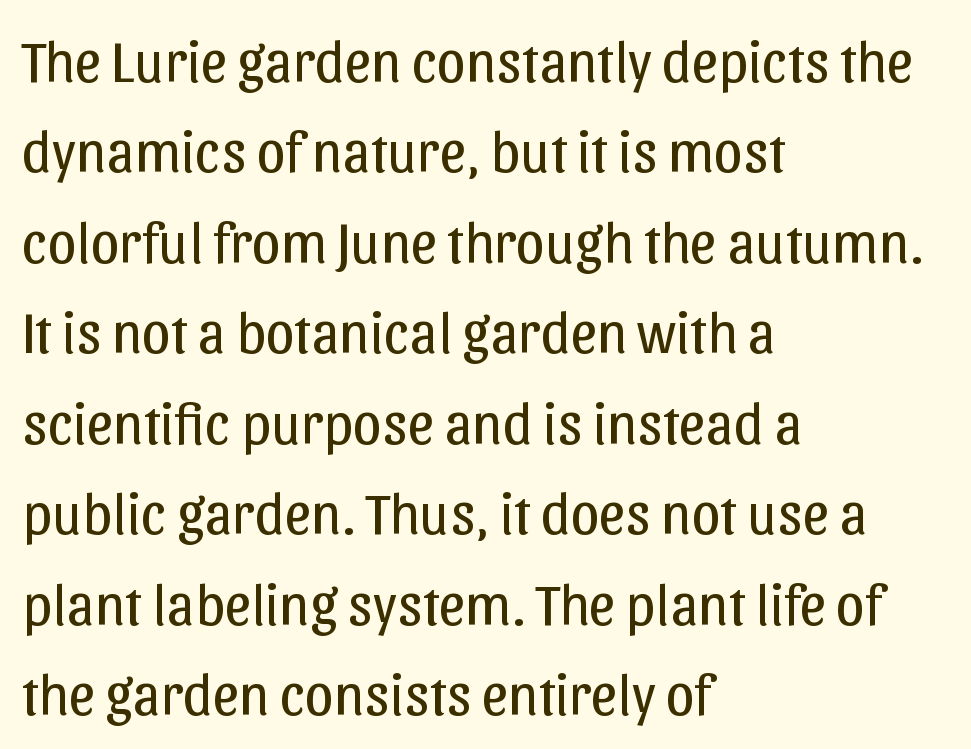
Q: Is the text bold? A: No.
Q: Is the text italic (slanted)? A: No, it is upright.
Q: Is the typeface a serif or a sans-serif typeface? A: Sans-serif.
Q: Is the text underlined? A: No.
Q: How is the paragraph aligned? A: Left-aligned.
Q: Is the spacing between letters normal or unusually wide? A: Normal.
Q: Is the spacing between lines tight, normal or loose? A: Normal.
Q: Width (condensed, normal, or wide)? A: Normal.
Q: Stroke contrast? A: Low.
Q: x-height? A: Medium.
Q: Monospaced? A: No.
